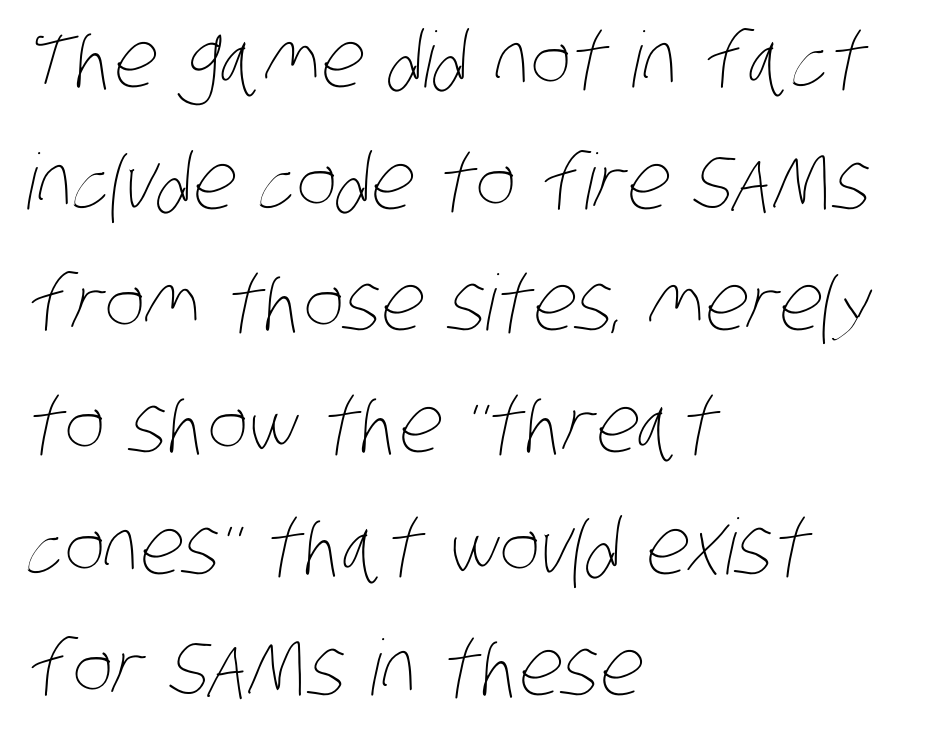
Each letter keeps its own natural width here, so spacing adapts to shape. Letters have the restrained weight of plain body copy at most. These lines are set flush left with a ragged right edge. A normal amount of white space separates one row of letters from the next. The zone under the glyphs is completely vacant. The rendering keeps characters at their native spacing.
